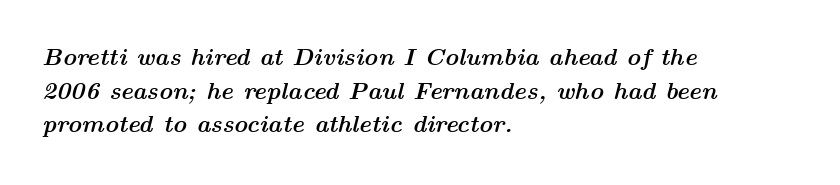
The image shows 24 px bold type, italic (leaning right); set left-aligned, normal line spacing (1.4x), normal letter spacing, not underlined.
